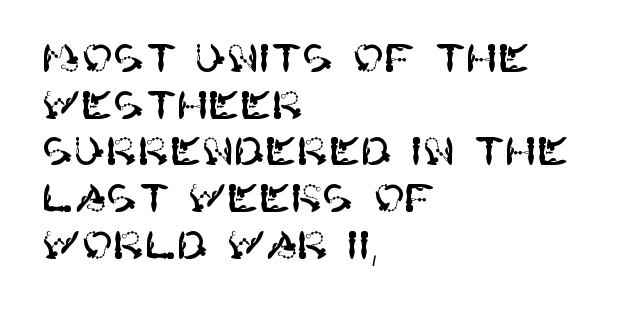
{"serif": "no", "italic": "no", "width": "normal", "stroke_contrast": "high", "x_height": "large", "underline": "no", "align": "left", "line_spacing_ratio": 1.23, "letter_spacing": "normal", "letter_spacing_em": 0.0, "glyph_px": 38}
